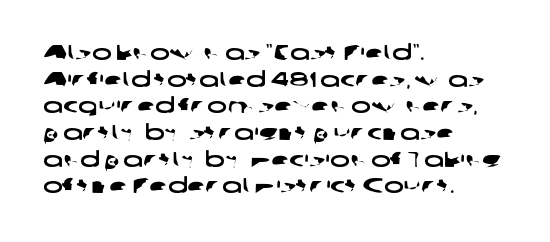
The image shows 21 px text type; set left-aligned, normal line spacing (1.27x), normal letter spacing, not underlined.
